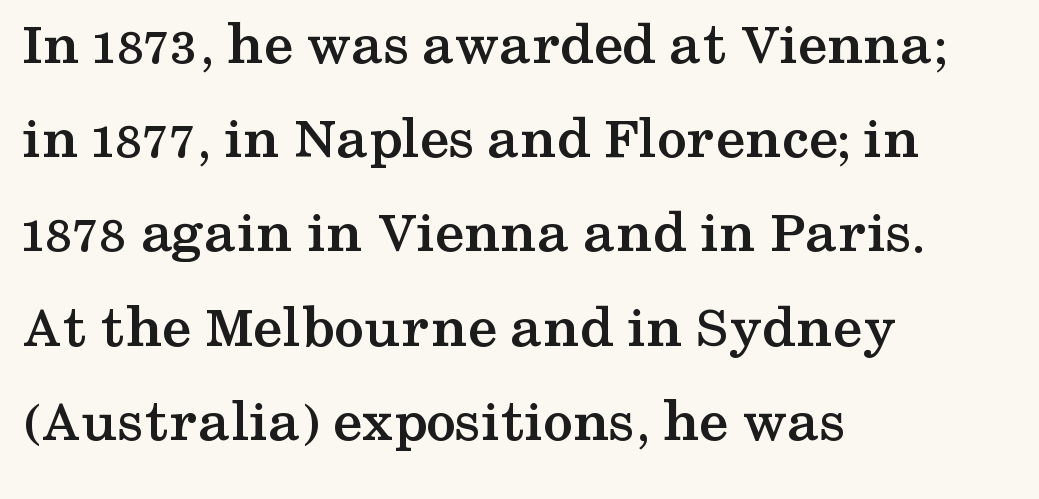
Between one letter and the next there's only the usual sliver of space. Stroke terminals: seriffed. These lines are set flush left with a ragged right edge. These lines sit exactly where default settings would place them. The letters are bold, with thick, heavy strokes.
